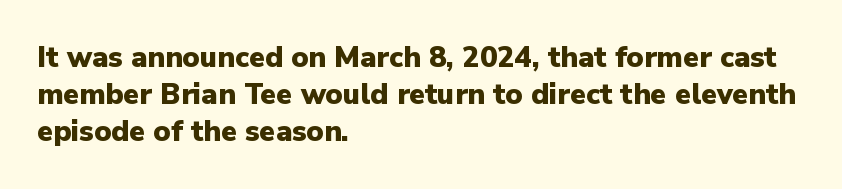
Q: Is the text bold? A: Yes.
Q: Is the text italic (slanted)? A: No, it is upright.
Q: Is the typeface a serif or a sans-serif typeface? A: Sans-serif.
Q: Is the text underlined? A: No.
Q: How is the paragraph aligned? A: Left-aligned.
Q: Is the spacing between letters normal or unusually wide? A: Normal.
Q: Is the spacing between lines tight, normal or loose? A: Normal.
Q: Width (condensed, normal, or wide)? A: Normal.
Q: Stroke contrast? A: Low.
Q: x-height? A: Medium.
Q: Monospaced? A: No.
